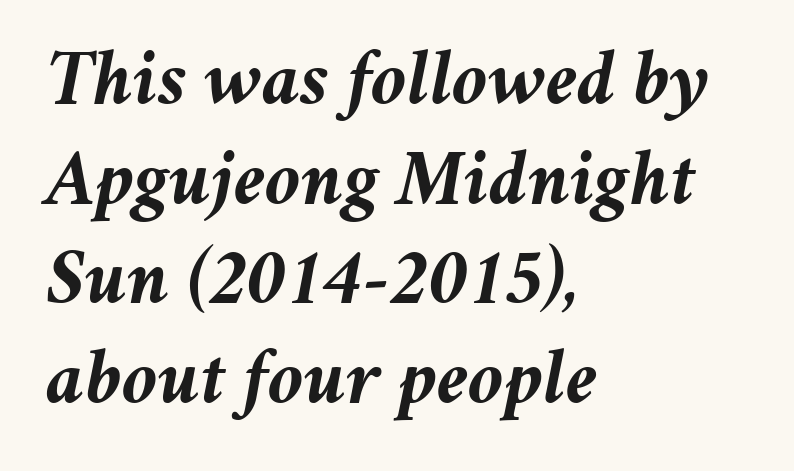
The passage shown has conventional tracking throughout. This is heavy type, rendered in bold. Is there much room between lines? A standard amount, neither cramped nor airy. Style check: oblique.
